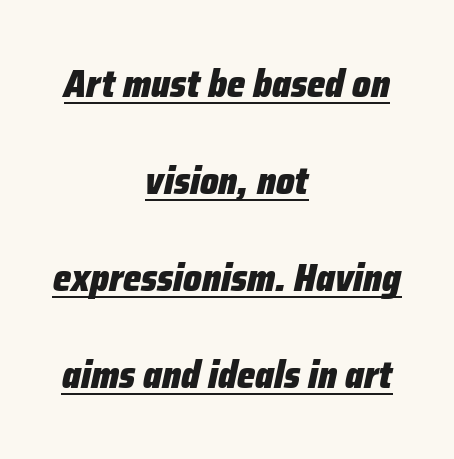
{"italic": "yes", "lean": "right", "slant_degrees": 12, "bold": "yes", "weight": "heavy", "width": "condensed", "stroke_contrast": "low", "x_height": "medium", "monospaced": "no", "underline": "yes", "align": "center", "line_spacing": "loose", "line_spacing_ratio": 2.49, "letter_spacing": "normal", "letter_spacing_em": 0.0, "glyph_px": 39}
